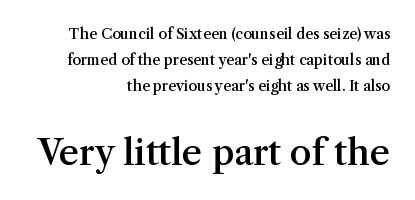
The gap between lines stays unmarked. The passage is arranged like a letterhead date or caption credit — flush right. Posture: vertical. Does the type have serifs? Yes, each stem ends in a small foot. This rendering leaves character spacing at its baseline value. Note the varied advance widths — an 'i' is clearly narrower than an 'm'.
